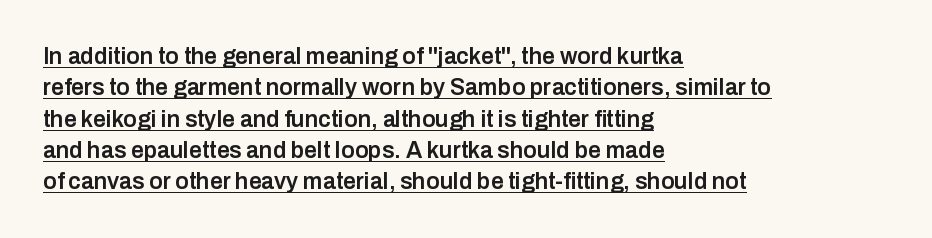
{"italic": "no", "bold": "semi", "underline": "yes", "align": "left", "line_spacing": "normal", "line_spacing_ratio": 1.36, "letter_spacing": "normal", "letter_spacing_em": 0.0, "glyph_px": 23}
